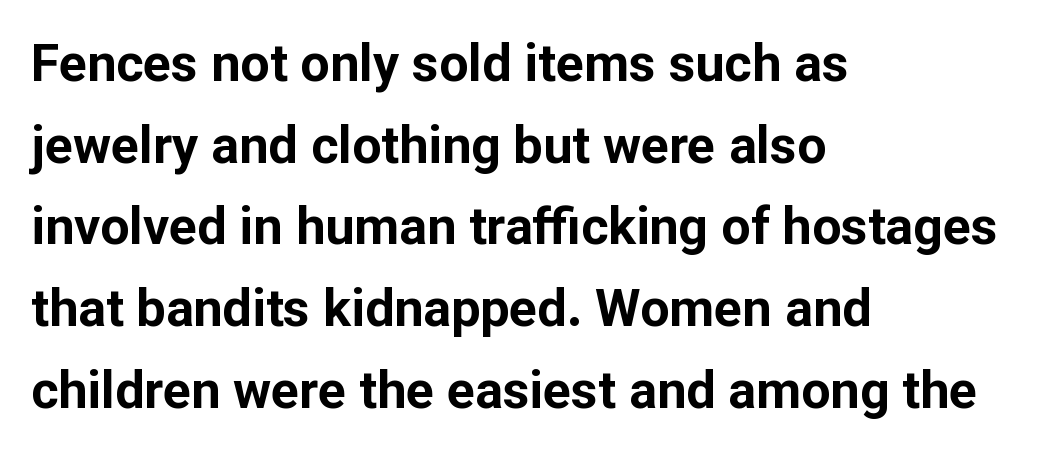
Q: Is the text bold? A: Yes.
Q: Is the text italic (slanted)? A: No, it is upright.
Q: Is the typeface a serif or a sans-serif typeface? A: Sans-serif.
Q: Is the text underlined? A: No.
Q: How is the paragraph aligned? A: Left-aligned.
Q: Is the spacing between letters normal or unusually wide? A: Normal.
Q: Is the spacing between lines tight, normal or loose? A: Normal.
Q: Width (condensed, normal, or wide)? A: Normal.
Q: Stroke contrast? A: Low.
Q: x-height? A: Medium.
Q: Monospaced? A: No.
